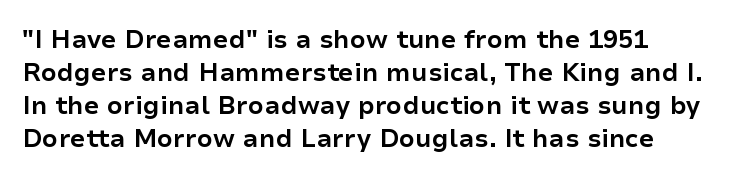
{"italic": "no", "bold": "yes", "underline": "no", "align": "left", "line_spacing": "normal", "line_spacing_ratio": 1.32, "letter_spacing": "normal", "letter_spacing_em": 0.0, "glyph_px": 25}
